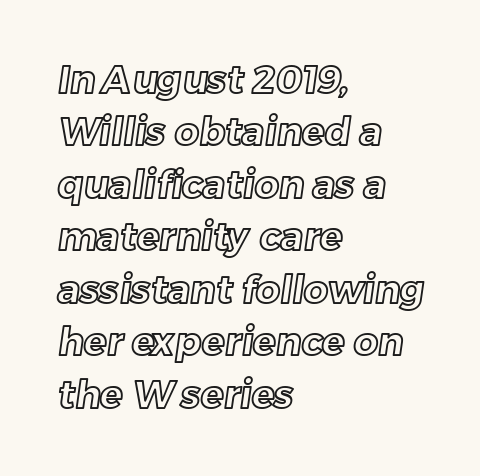
Q: Is the text underlined? A: No.
Q: How is the paragraph aligned? A: Left-aligned.
Q: Is the spacing between letters normal or unusually wide? A: Normal.
Q: Is the spacing between lines tight, normal or loose? A: Normal.
Q: Width (condensed, normal, or wide)? A: Normal.
Q: x-height? A: Medium.
Q: Monospaced? A: No.
